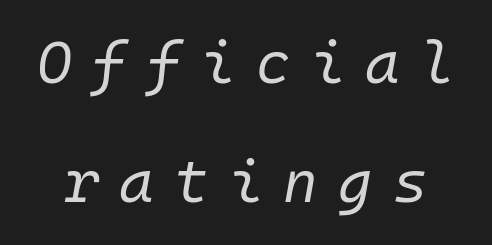
The image shows 59 px regular-weight type, italic (leaning right); set loose line spacing (2.02x), unusually wide letter spacing (+0.34 em), not underlined; low stroke contrast and a medium x-height.
